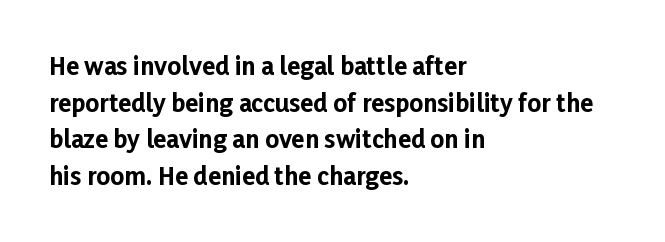
The image shows 24 px bold type, upright; set left-aligned, normal line spacing (1.53x), normal letter spacing, not underlined.
